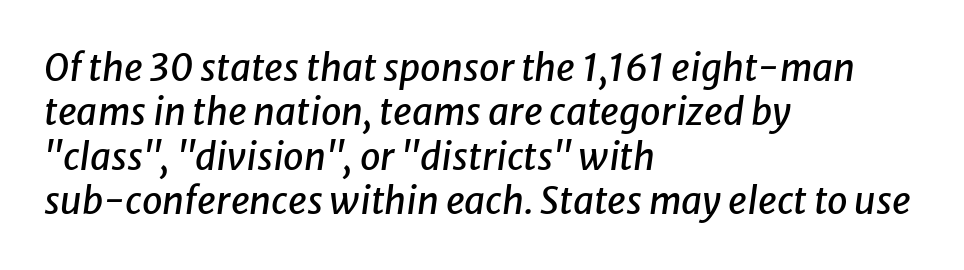
The image shows 37 px text type, italic (leaning right); set left-aligned, line spacing 1.2x, normal letter spacing, not underlined; low stroke contrast and a medium x-height.
